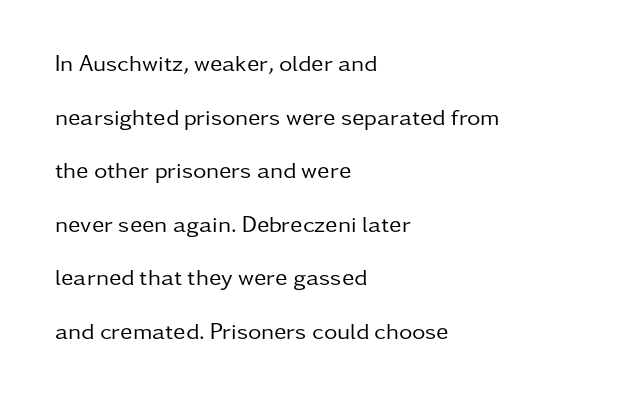
Check under the words: just untouched page. If you drew a ruler down the left edge, every line would touch it. Vertical spacing — loose. Rendered with straight, roman letterforms. Inter-character spacing is left at the font's built-in metrics. No chunkiness to these letters — they're not bold.
